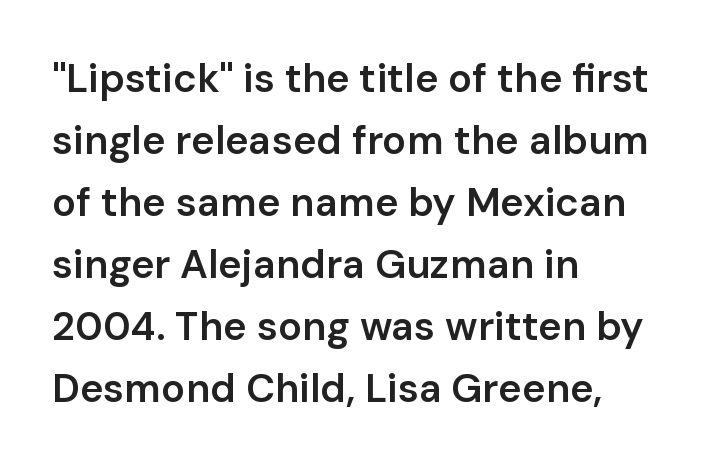
The image shows 40 px semibold sans-serif type, upright; set left-aligned, normal line spacing (1.55x), normal letter spacing, not underlined; low stroke contrast and a medium x-height.
